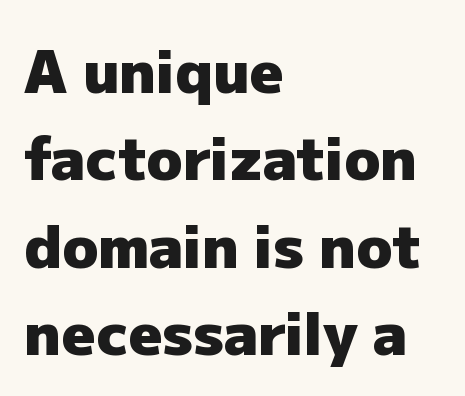
The image shows 59 px heavy sans-serif type, upright; set left-aligned, normal line spacing (1.48x), normal letter spacing, not underlined; low stroke contrast and a medium x-height.
